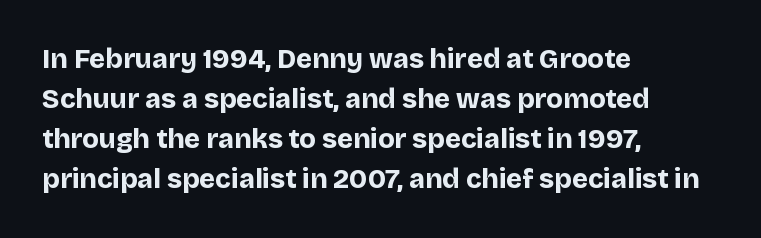
Q: Is the text bold? A: Yes.
Q: Is the text italic (slanted)? A: No, it is upright.
Q: Is the text underlined? A: No.
Q: How is the paragraph aligned? A: Left-aligned.
Q: Is the spacing between letters normal or unusually wide? A: Normal.
Q: Is the spacing between lines tight, normal or loose? A: Normal.
